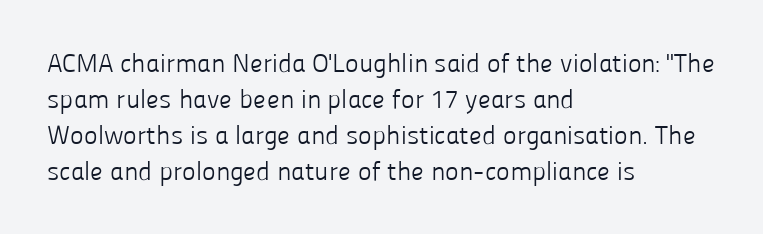
The image shows 26 px text type, upright; set left-aligned, normal line spacing (1.38x), normal letter spacing, not underlined.
